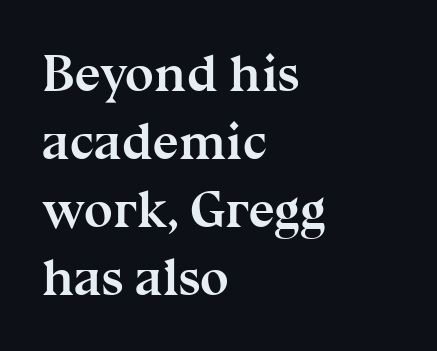
Q: Is the text bold? A: Yes.
Q: Is the text italic (slanted)? A: No, it is upright.
Q: Is the typeface a serif or a sans-serif typeface? A: Serif.
Q: Is the text underlined? A: No.
Q: How is the paragraph aligned? A: Left-aligned.
Q: Is the spacing between letters normal or unusually wide? A: Normal.
Q: Is the spacing between lines tight, normal or loose? A: Normal.
Q: Width (condensed, normal, or wide)? A: Normal.
Q: Stroke contrast? A: Medium.
Q: x-height? A: Medium.
Q: Monospaced? A: No.
